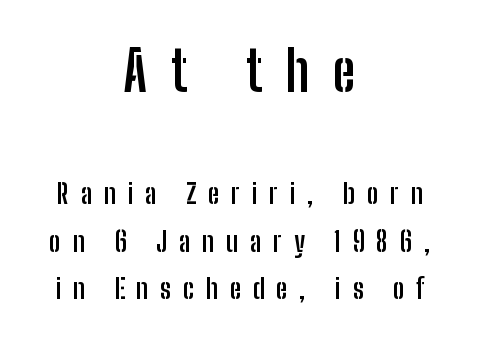
{"serif": "no", "italic": "no", "bold": "yes", "weight": "semibold", "width": "condensed", "stroke_contrast": "low", "x_height": "medium", "monospaced": "no", "underline": "no", "align": "center", "line_spacing": "normal", "line_spacing_ratio": 1.7, "letter_spacing": "wide", "letter_spacing_em": 0.42, "larger_block": "first", "size_ratio": 2.0, "glyph_px": 56}
